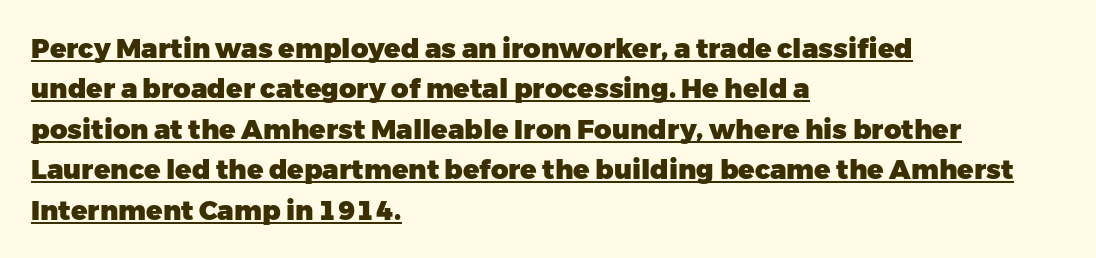
Is there an underline? Yes — a line sits under the letters. Each word holds together tightly as a unit, with standard inter-letter gaps. Caption: multi-line text, flush left, ragged right. These words are printed bold, with thick strokes throughout.
